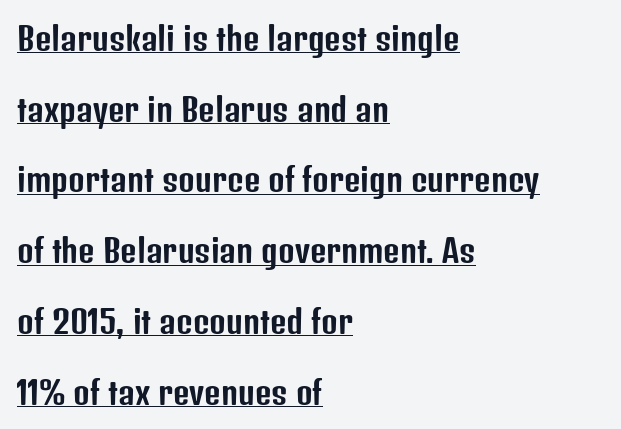
{"serif": "no", "italic": "no", "width": "condensed", "stroke_contrast": "low", "x_height": "medium", "monospaced": "no", "underline": "yes", "align": "left", "line_spacing": "loose", "line_spacing_ratio": 2.21, "letter_spacing": "normal", "letter_spacing_em": 0.0, "glyph_px": 32}
